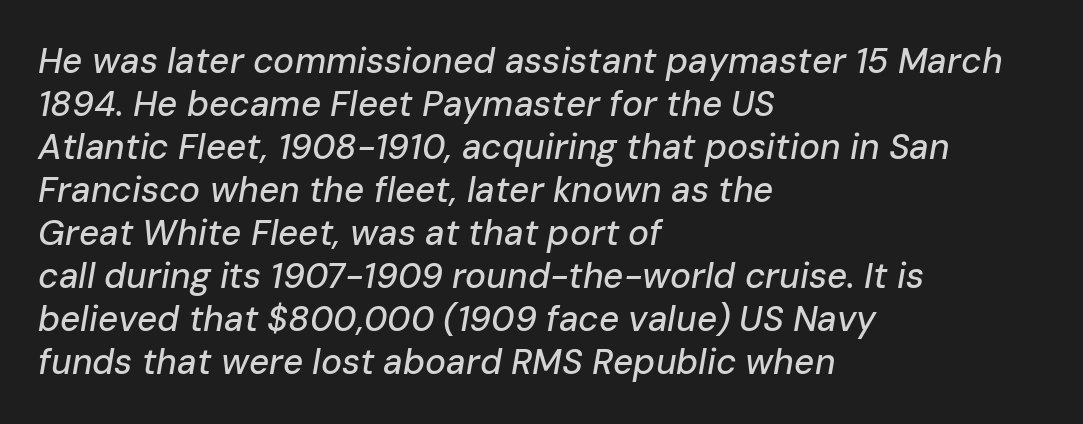
Q: Is the text italic (slanted)? A: Yes, it leans right by about 10 degrees.
Q: Is the text underlined? A: No.
Q: How is the paragraph aligned? A: Left-aligned.
Q: Is the spacing between letters normal or unusually wide? A: Normal.
Q: Width (condensed, normal, or wide)? A: Normal.
Q: Stroke contrast? A: Low.
Q: x-height? A: Medium.
Q: Monospaced? A: No.
